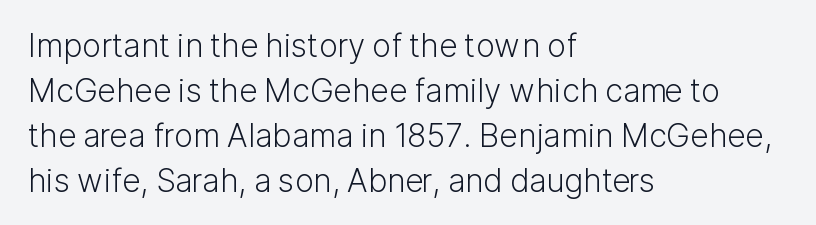
{"serif": "no", "italic": "no", "bold": "no", "weight": "light", "width": "normal", "stroke_contrast": "low", "x_height": "medium", "monospaced": "no", "underline": "no", "align": "left", "line_spacing": "normal", "line_spacing_ratio": 1.41, "letter_spacing": "normal", "letter_spacing_em": 0.0, "glyph_px": 32}
